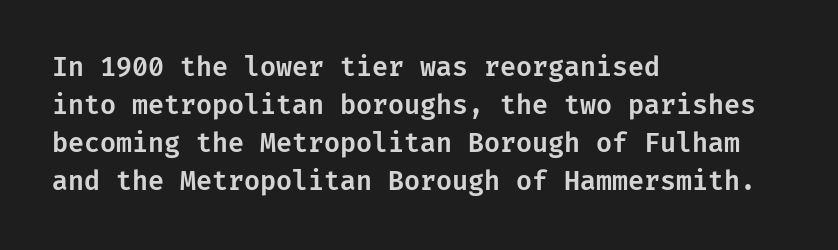
Vertical strokes here are truly vertical. Inter-character spacing is left at the font's built-in metrics. Beneath every word, the page is bare. The typesetter chose a ragged-right arrangement here. Quick note: interline space is typical.
